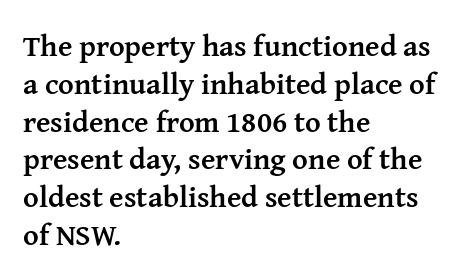
The vertical gap from one line to the next is medium. Rendered with straight, roman letterforms. The space beneath each line is pristine and unruled. Old-style or modern, the face here clearly has serifs.
